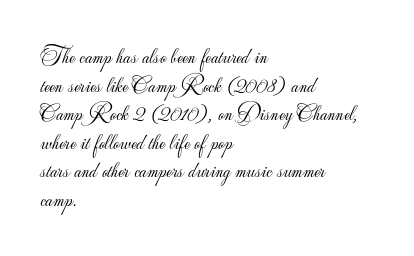
Beneath every word, the page is bare. On a weight scale, this lands at 450 or below. Look at the tracking — it's just the regular setting, nothing added. The typesetter chose a ragged-right arrangement here.
